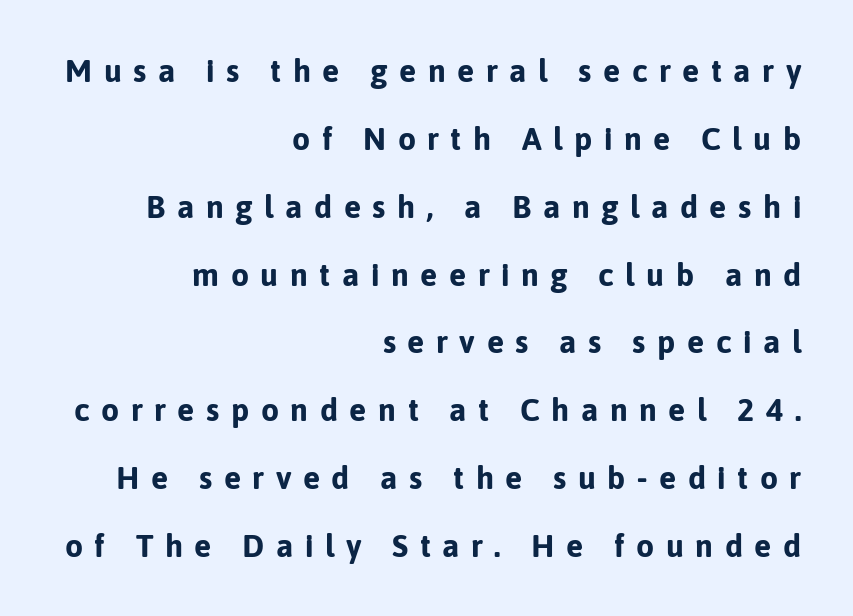
The image shows 32 px bold sans-serif type, upright; set right-aligned, loose line spacing (2.12x), unusually wide letter spacing (+0.36 em), not underlined; low stroke contrast and a medium x-height.
